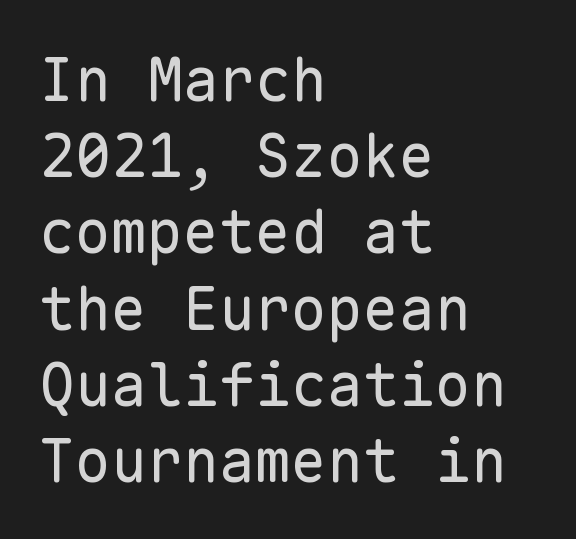
{"serif": "no", "italic": "no", "bold": "no", "weight": "regular", "width": "normal", "stroke_contrast": "low", "x_height": "medium", "monospaced": "yes", "underline": "no", "align": "left", "line_spacing": "normal", "line_spacing_ratio": 1.27, "letter_spacing": "normal", "letter_spacing_em": 0.0, "glyph_px": 60}
